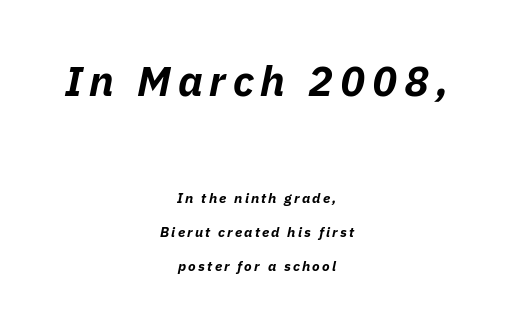
These lines are rendered in a variable-pitch font. Bigger letters appear in the top chunk; the bottom chunk is reduced. The letters are bold, with thick, heavy strokes. Regarding leading, the lines here are spaced well apart. Glance below the letters and you will spot only blank space. This sample uses an oblique cut, with every glyph tilted off the vertical.
